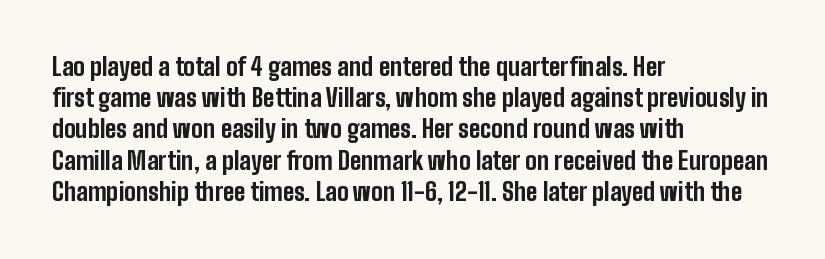
Q: Is the text bold? A: Yes.
Q: Is the text italic (slanted)? A: No, it is upright.
Q: Is the text underlined? A: No.
Q: How is the paragraph aligned? A: Left-aligned.
Q: Is the spacing between letters normal or unusually wide? A: Normal.
Q: Is the spacing between lines tight, normal or loose? A: Normal.
